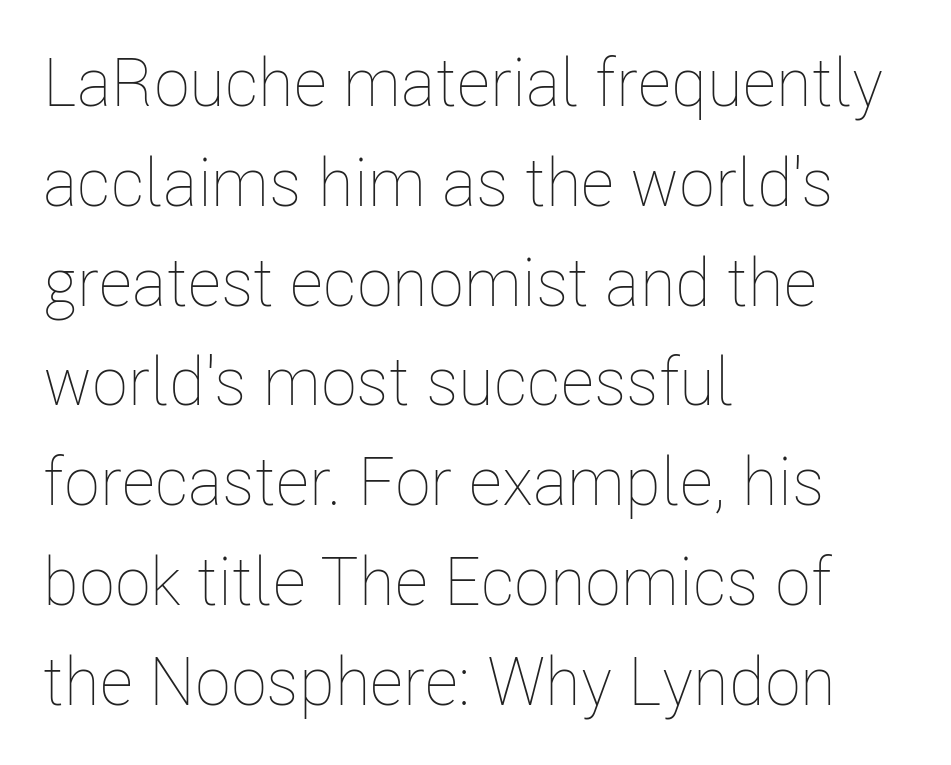
The image shows 67 px thin, condensed type, upright; set left-aligned, normal line spacing (1.49x), normal letter spacing, not underlined; low stroke contrast and a medium x-height.
